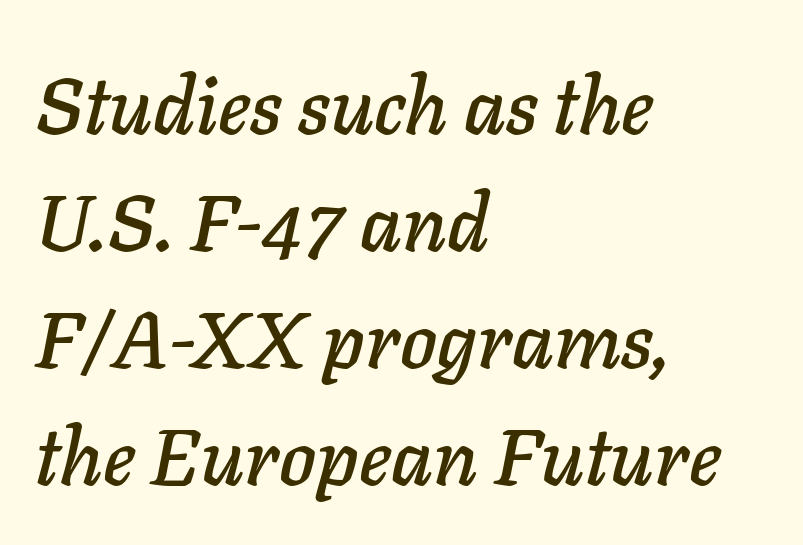
The image shows 79 px text type, italic (leaning right); set left-aligned, normal line spacing (1.48x), normal letter spacing, not underlined; low stroke contrast and a medium x-height.
